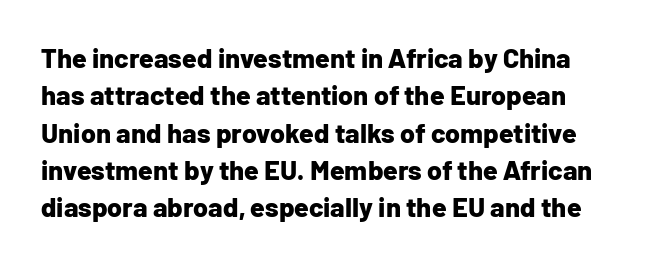
The image shows 27 px bold type, upright; set normal line spacing (1.38x), normal letter spacing, not underlined.
